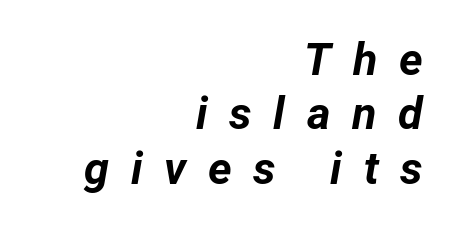
Q: Is the text bold? A: Yes.
Q: Is the text italic (slanted)? A: Yes, it leans right by about 12 degrees.
Q: Is the text underlined? A: No.
Q: How is the paragraph aligned? A: Right-aligned.
Q: Is the spacing between letters normal or unusually wide? A: Unusually wide.
Q: Width (condensed, normal, or wide)? A: Normal.
Q: Stroke contrast? A: Low.
Q: x-height? A: Medium.
Q: Monospaced? A: No.
